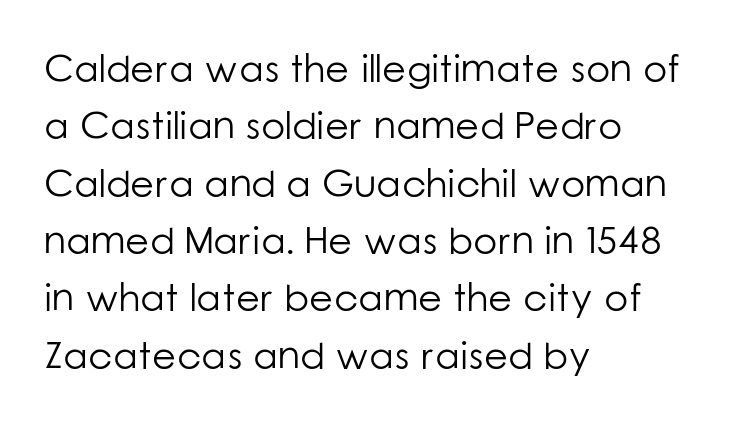
{"serif": "no", "italic": "no", "bold": "no", "weight": "light", "width": "normal", "stroke_contrast": "low", "x_height": "medium", "monospaced": "no", "underline": "no", "align": "left", "line_spacing": "normal", "line_spacing_ratio": 1.47, "letter_spacing": "normal", "letter_spacing_em": 0.0, "glyph_px": 39}
